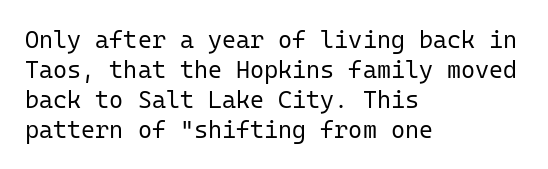
The image shows 24 px text type, upright; set left-aligned, normal line spacing (1.25x), normal letter spacing, not underlined.
